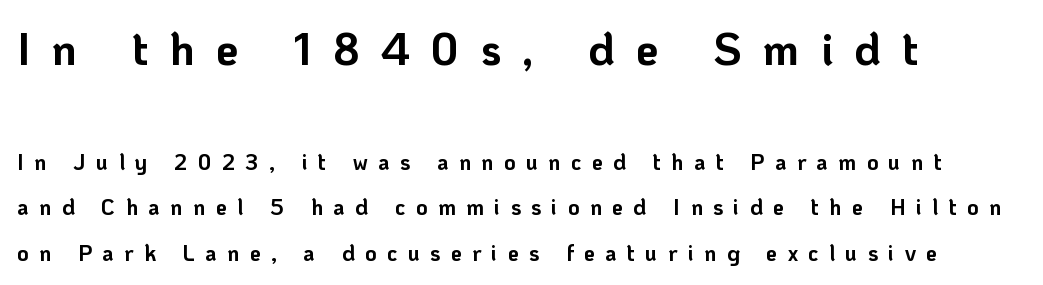
The image shows 45 px bold sans-serif type, upright; set left-aligned, loose line spacing (2.08x), unusually wide letter spacing (+0.47 em), not underlined; the first (top) block is 2.05x larger; low stroke contrast and a medium x-height.
